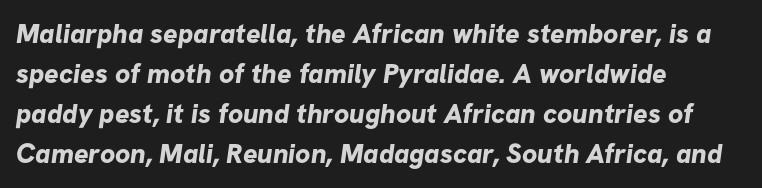
Q: Is the text bold? A: Yes.
Q: Is the text underlined? A: No.
Q: How is the paragraph aligned? A: Left-aligned.
Q: Is the spacing between letters normal or unusually wide? A: Normal.
Q: Is the spacing between lines tight, normal or loose? A: Normal.
